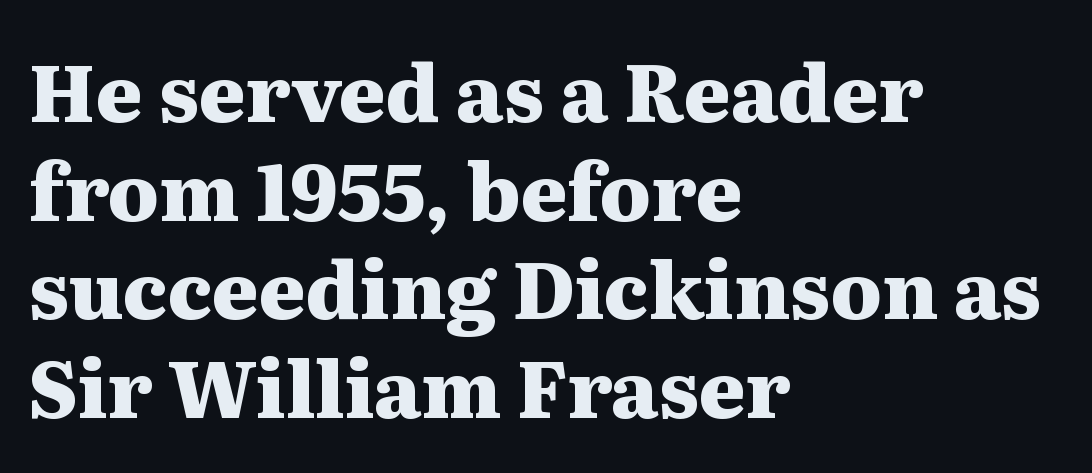
The face used here is seriffed, in the tradition of book romans. Letters rest on an invisible, unmarked baseline. Proportional: the letters do not fall into vertical columns. Is there any slant? The stems are plumb.
